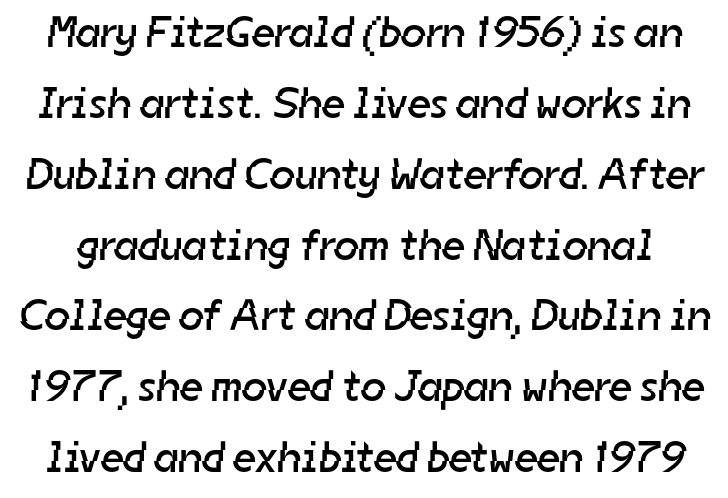
The image shows 44 px regular-weight sans-serif type; set normal line spacing (1.61x), normal letter spacing, not underlined; low stroke contrast and a medium x-height.
